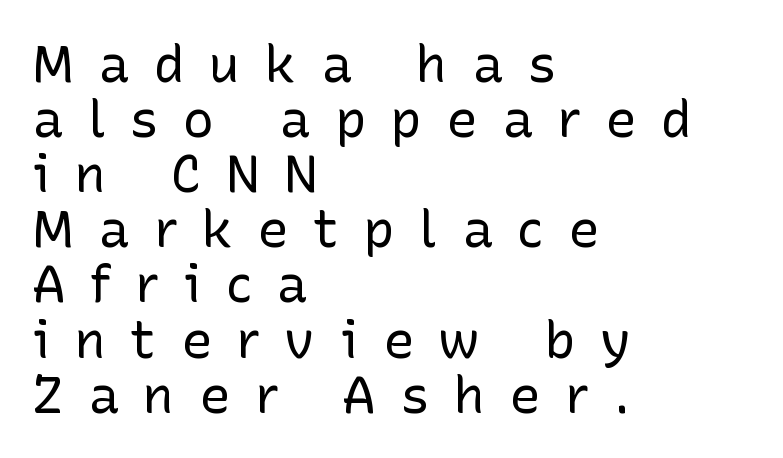
{"serif": "no", "italic": "no", "bold": "no", "weight": "regular", "width": "normal", "stroke_contrast": "low", "x_height": "medium", "monospaced": "no", "underline": "no", "align": "left", "line_spacing": "tight", "line_spacing_ratio": 1.06, "letter_spacing": "wide", "letter_spacing_em": 0.47, "glyph_px": 52}
